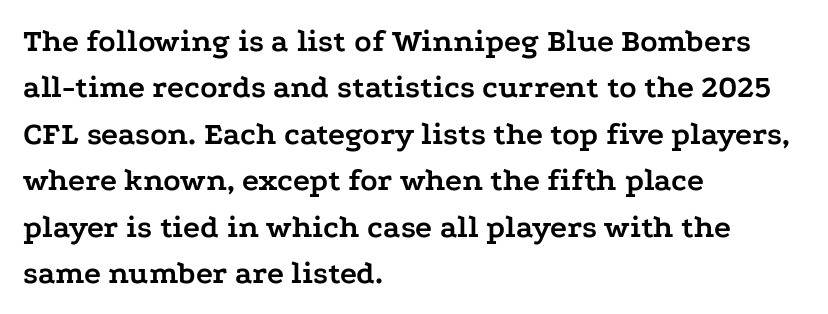
Q: Is the text bold? A: Yes.
Q: Is the text italic (slanted)? A: No, it is upright.
Q: Is the typeface a serif or a sans-serif typeface? A: Serif.
Q: Is the text underlined? A: No.
Q: How is the paragraph aligned? A: Left-aligned.
Q: Is the spacing between letters normal or unusually wide? A: Normal.
Q: Is the spacing between lines tight, normal or loose? A: Normal.
Q: Width (condensed, normal, or wide)? A: Wide.
Q: Stroke contrast? A: Low.
Q: x-height? A: Medium.
Q: Monospaced? A: No.
